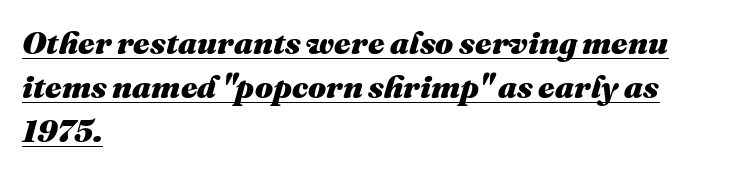
Left-aligned paragraph, ragged on the right. The letters advance in unequal steps, a hallmark of proportional type. The face used here is rendered with its standard letterfit. You can see a thin bar hugging the bottom of the glyphs. Characters are canted at an angle relative to the baseline's perpendicular. The passage shown stacks its lines at a standard gap.
